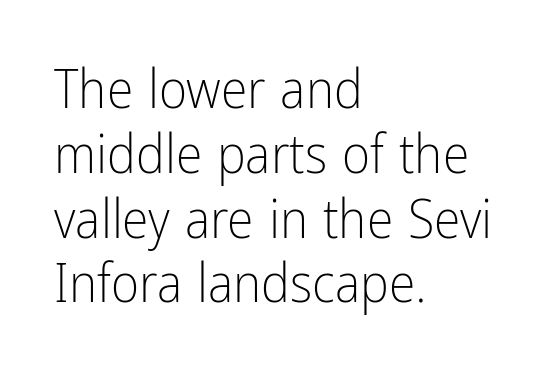
Q: Is the text bold? A: No.
Q: Is the text italic (slanted)? A: No, it is upright.
Q: Is the typeface a serif or a sans-serif typeface? A: Sans-serif.
Q: Is the text underlined? A: No.
Q: How is the paragraph aligned? A: Left-aligned.
Q: Is the spacing between letters normal or unusually wide? A: Normal.
Q: Width (condensed, normal, or wide)? A: Condensed.
Q: Stroke contrast? A: Low.
Q: x-height? A: Medium.
Q: Monospaced? A: No.
